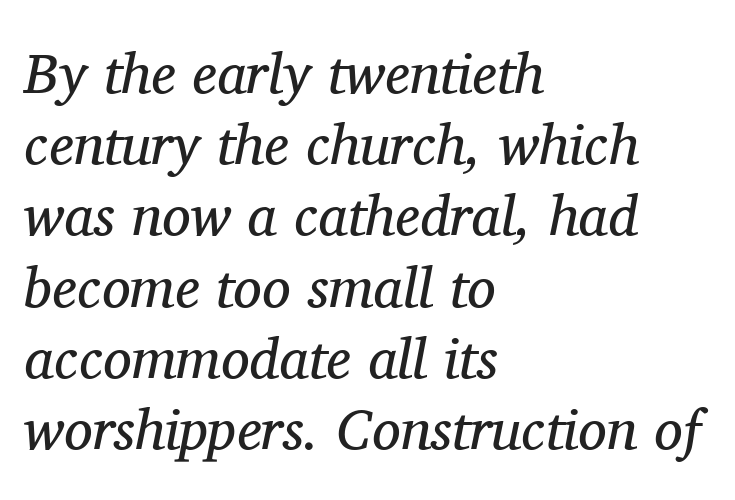
The image shows 57 px regular-weight serif type, italic (leaning right); set left-aligned, normal line spacing (1.25x), normal letter spacing, not underlined; medium stroke contrast and a medium x-height.
